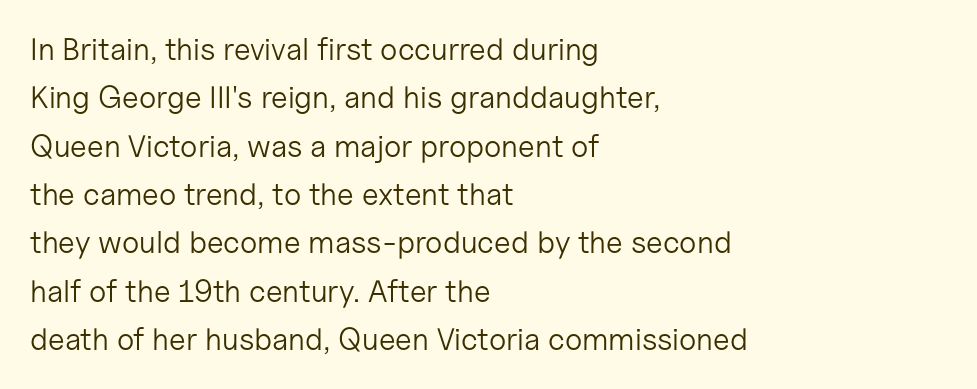
The image shows 31 px light sans-serif type, upright; set left-aligned, normal line spacing (1.56x), normal letter spacing, not underlined; low stroke contrast and a medium x-height.
